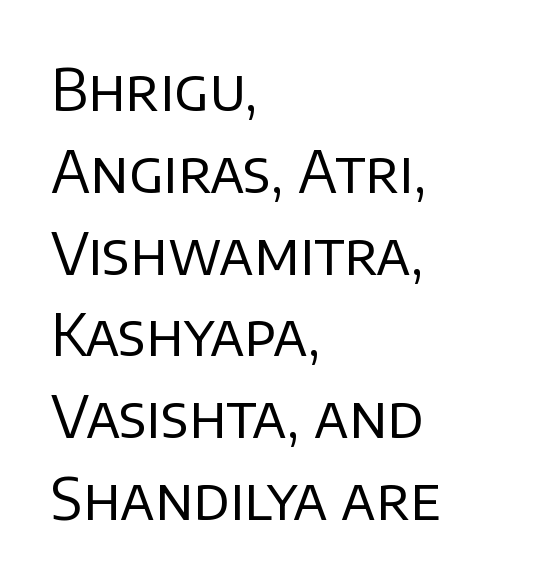
Do the characters align in a grid? No, the font is proportional. How are the letters spaced? Ordinarily, with no added tracking. Vertical stems look standard width or narrower in stroke. Does the copy run flush right? No — it runs flush left. Horizontal bands of white between lines are of average thickness. A clean baseline with only descenders dipping below it.
